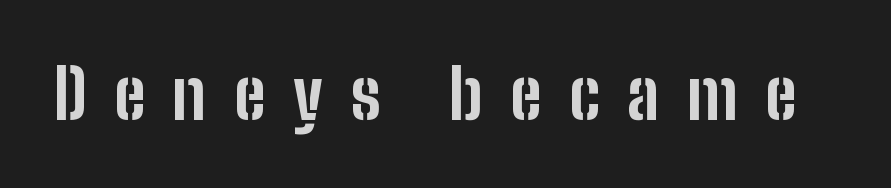
{"serif": "no", "italic": "no", "bold": "yes", "weight": "bold", "width": "condensed", "stroke_contrast": "low", "x_height": "medium", "monospaced": "no", "underline": "no", "letter_spacing": "wide", "letter_spacing_em": 0.4, "glyph_px": 68}
